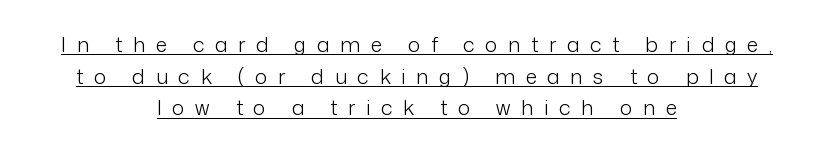
The sample's only ornament is a line tracing under the words. Is there much room between lines? A standard amount, neither cramped nor airy. Neither beginnings nor endings align; midpoints do. Vertical strokes here are truly vertical. Ink coverage per letter is moderate at most. You could only call the tracking loose — the letters float apart.
